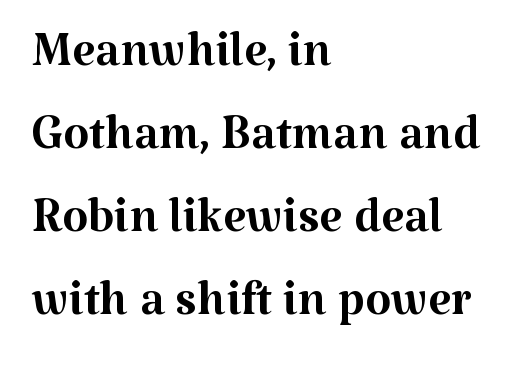
Q: Is the text bold? A: No.
Q: Is the text italic (slanted)? A: No, it is upright.
Q: Is the typeface a serif or a sans-serif typeface? A: Serif.
Q: Is the text underlined? A: No.
Q: How is the paragraph aligned? A: Left-aligned.
Q: Is the spacing between letters normal or unusually wide? A: Normal.
Q: Width (condensed, normal, or wide)? A: Normal.
Q: Stroke contrast? A: Medium.
Q: x-height? A: Medium.
Q: Monospaced? A: No.
